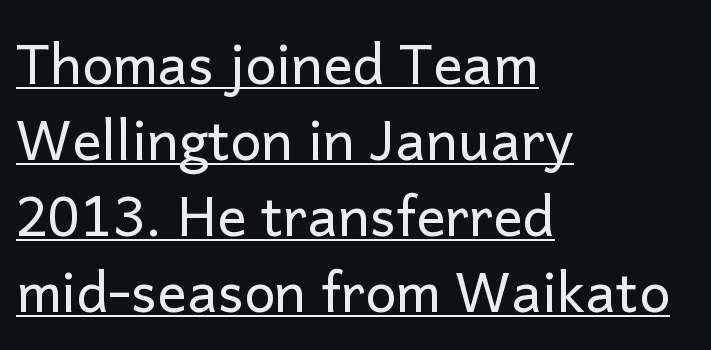
Note: no serifs on the glyphs. Horizontal alignment here is leftward, the default for most running prose. What's the leading like? Ordinary, nothing unusual. Nothing unusual about the tracking: characters are spaced as the font intends. What decoration does the sample have? An underline. Varying glyph widths throughout — classic text-font behaviour.
